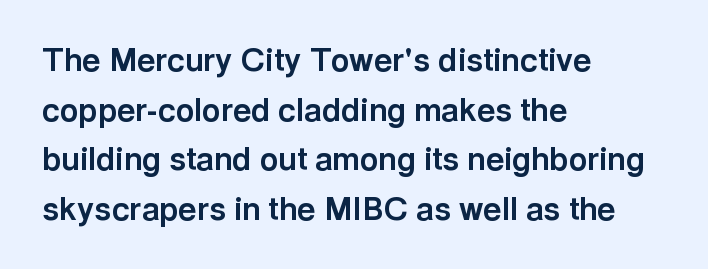
Q: Is the text bold? A: Yes.
Q: Is the text italic (slanted)? A: No, it is upright.
Q: Is the typeface a serif or a sans-serif typeface? A: Sans-serif.
Q: Is the text underlined? A: No.
Q: How is the paragraph aligned? A: Left-aligned.
Q: Is the spacing between letters normal or unusually wide? A: Normal.
Q: Is the spacing between lines tight, normal or loose? A: Normal.
Q: Width (condensed, normal, or wide)? A: Normal.
Q: x-height? A: Medium.
Q: Monospaced? A: No.
